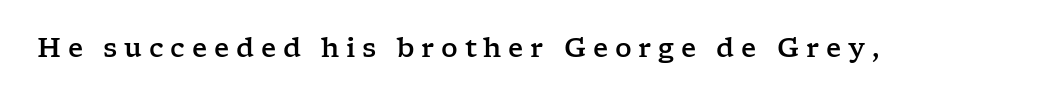
A clean baseline with only descenders dipping below it. When letters stand straight like this, we call the style roman or upright. Glyph-to-glyph distance is far greater than everyday printed text.
